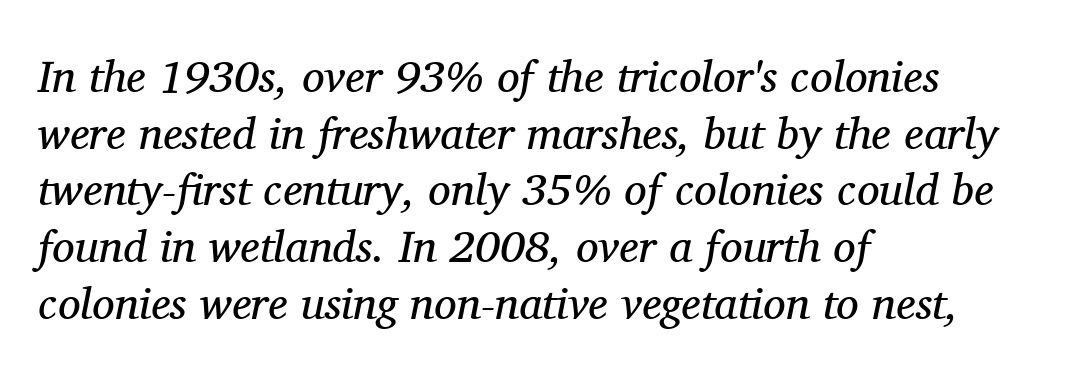
{"serif": "yes", "italic": "yes", "lean": "right", "slant_degrees": 11, "bold": "no", "weight": "regular", "width": "normal", "stroke_contrast": "medium", "x_height": "medium", "monospaced": "no", "underline": "no", "align": "left", "line_spacing": "normal", "line_spacing_ratio": 1.26, "letter_spacing": "normal", "letter_spacing_em": 0.0, "glyph_px": 45}
